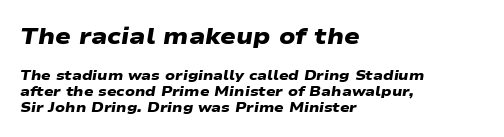
{"bold": "yes", "underline": "no", "align": "left", "line_spacing": "tight", "line_spacing_ratio": 1.14, "letter_spacing": "normal", "letter_spacing_em": 0.0, "larger_block": "first", "size_ratio": 1.64, "glyph_px": 23}
